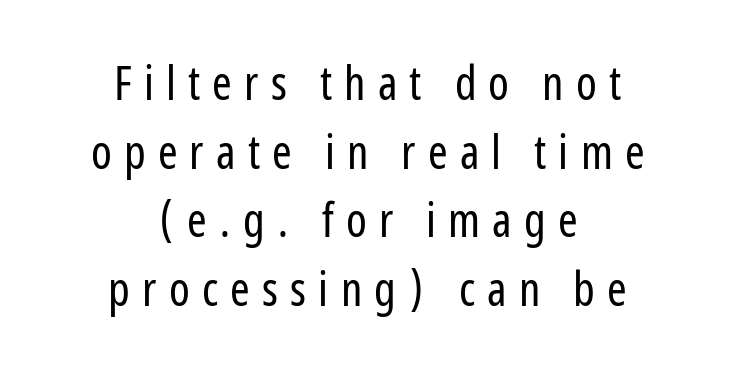
Q: Is the text bold? A: No.
Q: Is the text italic (slanted)? A: No, it is upright.
Q: Is the typeface a serif or a sans-serif typeface? A: Sans-serif.
Q: Is the text underlined? A: No.
Q: How is the paragraph aligned? A: Centered.
Q: Is the spacing between letters normal or unusually wide? A: Unusually wide.
Q: Is the spacing between lines tight, normal or loose? A: Normal.
Q: Width (condensed, normal, or wide)? A: Condensed.
Q: Stroke contrast? A: Low.
Q: x-height? A: Medium.
Q: Monospaced? A: No.
